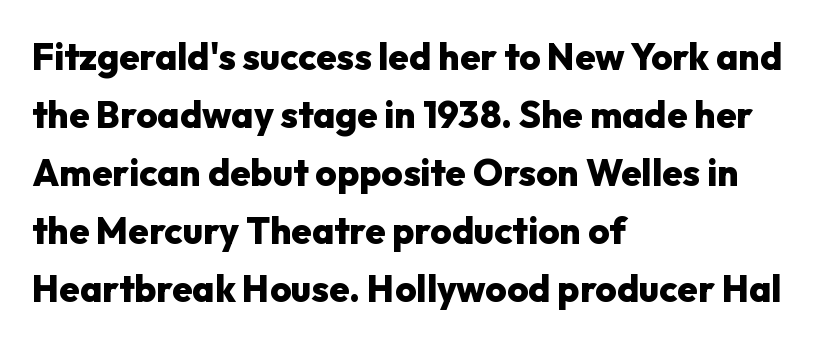
These lines are composed in type without serifs. The glyphs are unaccompanied by any horizontal stroke below them. All the whitespace from short lines collects on the right. Upright lettering throughout.
